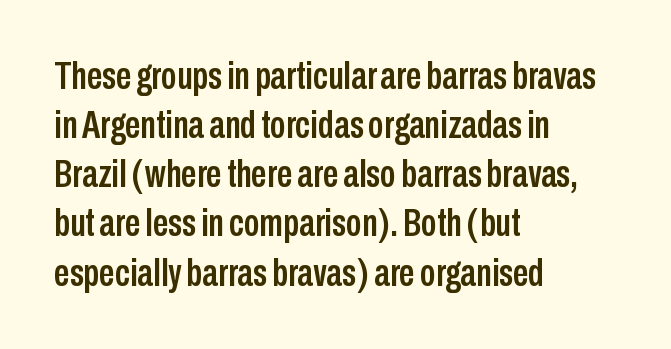
{"serif": "no", "italic": "no", "width": "condensed", "stroke_contrast": "low", "x_height": "medium", "monospaced": "no", "underline": "no", "align": "left", "line_spacing": "normal", "line_spacing_ratio": 1.26, "letter_spacing": "normal", "letter_spacing_em": 0.0, "glyph_px": 39}
